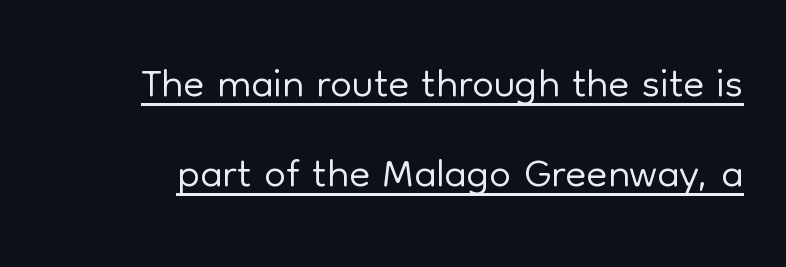
The type family on display is of the sans-serif kind. Here the glyphs are tracked normally, forming tight word shapes. This sample has the flowing, uneven cadence of proportional lettering. No letter is thick-stroked: the sample isn't bold. Ordinary non-slanted type is in use.
